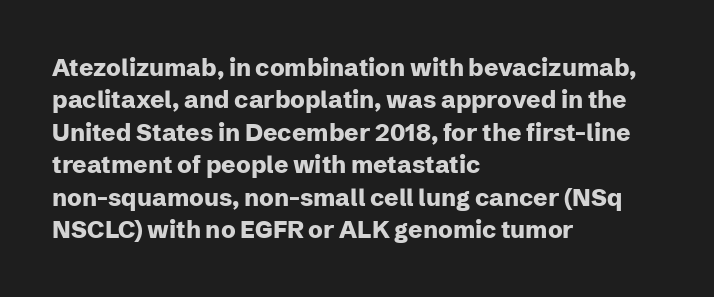
Whoever set this chose a conventional vertical rhythm. Emphasis by weight is at full strength: bold. The setting favours the left margin, as ordinary paragraphs usually do. Glance below the letters and you will spot only blank space. Rendered with straight, roman letterforms.
